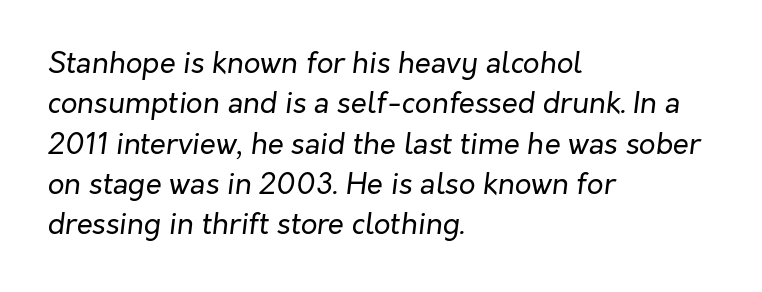
{"italic": "yes", "lean": "right", "slant_degrees": 7, "bold": "no", "weight": "regular", "width": "normal", "stroke_contrast": "low", "x_height": "medium", "monospaced": "no", "underline": "no", "align": "left", "line_spacing": "normal", "line_spacing_ratio": 1.39, "letter_spacing": "normal", "letter_spacing_em": 0.0, "glyph_px": 29}
